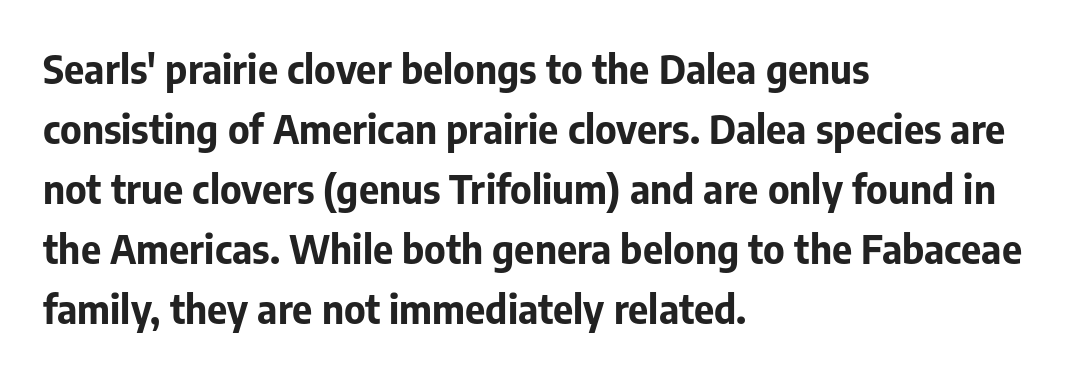
{"serif": "no", "italic": "no", "bold": "yes", "weight": "bold", "width": "normal", "stroke_contrast": "low", "x_height": "medium", "monospaced": "no", "underline": "no", "align": "left", "line_spacing": "normal", "line_spacing_ratio": 1.54, "letter_spacing": "normal", "letter_spacing_em": 0.0, "glyph_px": 39}
